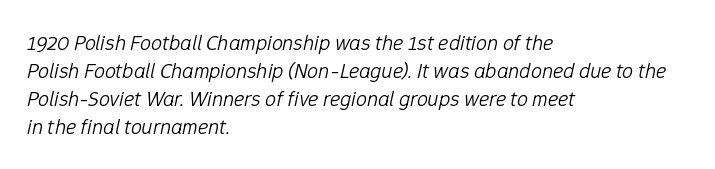
Only glyphs here, with clear space below each row. The specimen reads as italic at a glance. The passage shown stacks its lines at a standard gap. Which margin do the lines hug? The left one — the right edge is uneven. Each stroke keeps to a modest, everyday thickness or less. The face used here is rendered with its standard letterfit.
